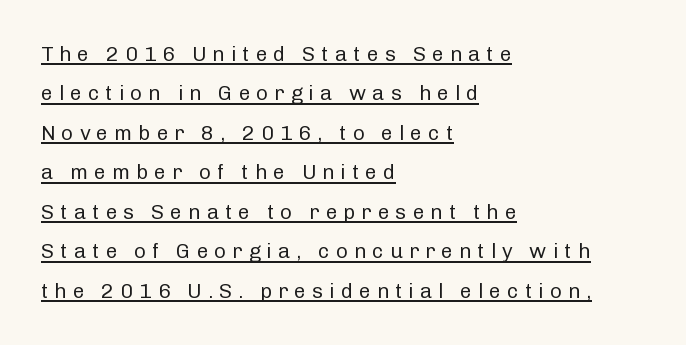
Is the type heavy? It reads as light-to-regular instead. The line texture is sparse and dotted thanks to wide tracking. Does the lettering tilt? It doesn't — this is upright. A student would call this left alignment; a typographer would say flush left, rag right. Decoration check: the copy is underlined.
